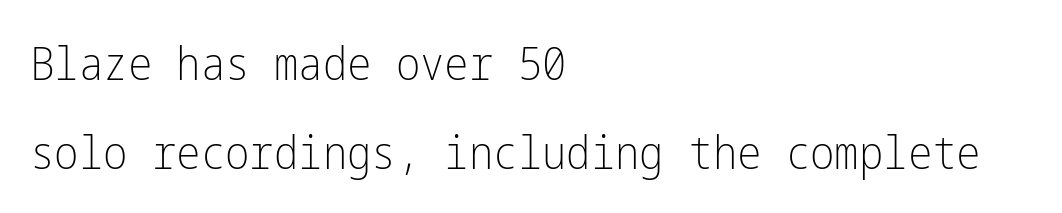
The image shows 46 px light, condensed sans-serif type, upright; set left-aligned, loose line spacing (1.93x), normal letter spacing, not underlined; low stroke contrast and a medium x-height.
